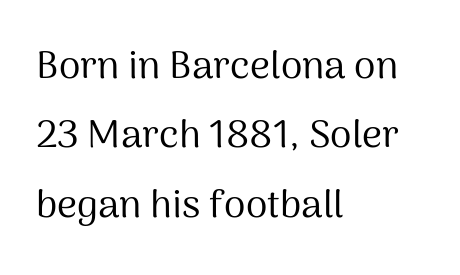
Q: Is the text bold? A: No.
Q: Is the text italic (slanted)? A: No, it is upright.
Q: Is the typeface a serif or a sans-serif typeface? A: Sans-serif.
Q: Is the text underlined? A: No.
Q: How is the paragraph aligned? A: Left-aligned.
Q: Is the spacing between letters normal or unusually wide? A: Normal.
Q: Width (condensed, normal, or wide)? A: Normal.
Q: Stroke contrast? A: Medium.
Q: x-height? A: Medium.
Q: Monospaced? A: No.
